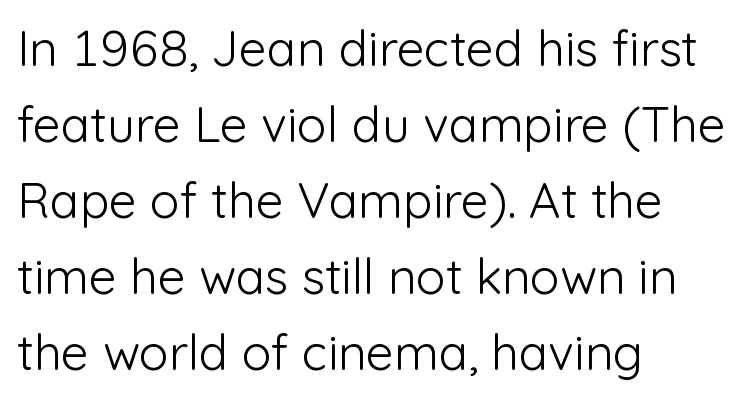
{"serif": "no", "italic": "no", "bold": "no", "weight": "light", "width": "normal", "stroke_contrast": "low", "x_height": "medium", "monospaced": "no", "underline": "no", "align": "left", "line_spacing": "normal", "line_spacing_ratio": 1.55, "letter_spacing": "normal", "letter_spacing_em": 0.0, "glyph_px": 49}
